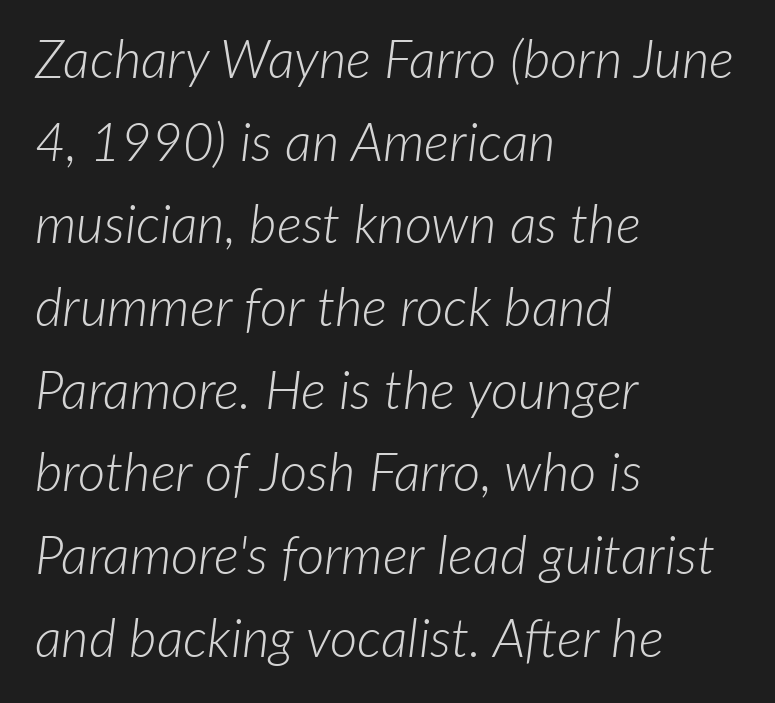
Decoration check: the copy has no underline. Inter-character spacing is left at the font's built-in metrics. The letters advance in unequal steps, a hallmark of proportional type. An italicized treatment has been applied to the whole sample. The line-height multiplier appears to be the usual default.
